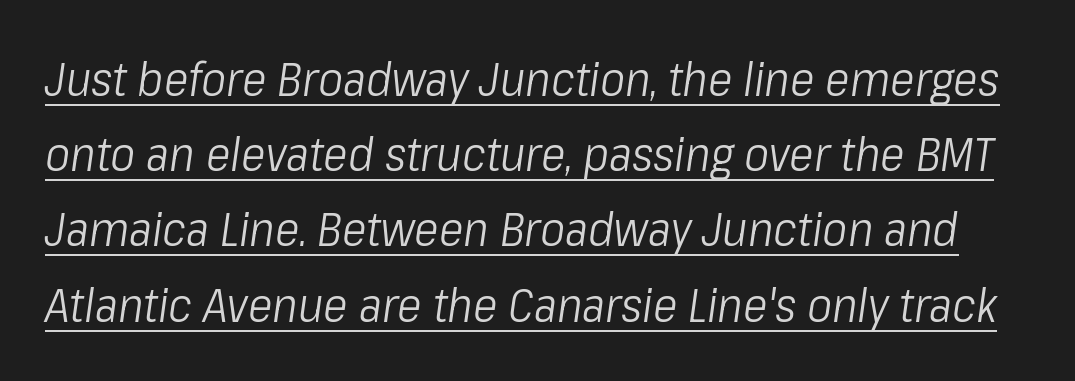
The image shows 47 px light, condensed type, italic (leaning right); set normal line spacing (1.6x), normal letter spacing, underlined; low stroke contrast and a medium x-height.
